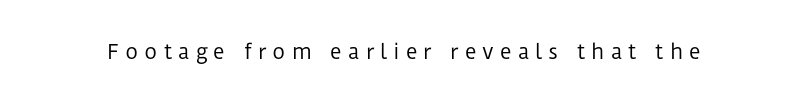
Style check: upright. Has an underline been added? It has not. The cut favours lightness, reaching ordinary text weight at its darkest. The type is letterspaced generously, with wide tracking.
